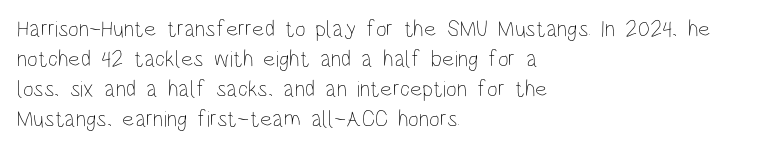
The lines are quadded left. The font sits on the lighter half of the weight spectrum, regular included. Tracking here is standard; glyphs follow each other at the usual distance. Italic? Not at all — the glyphs are vertical. Rule under the text: the space is simply empty.
